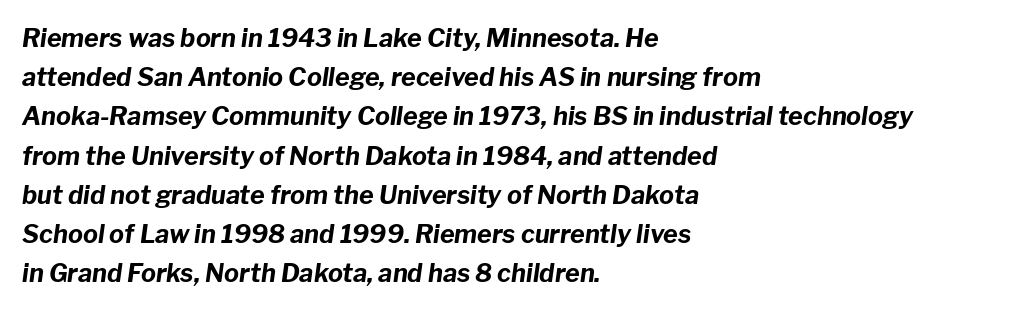
Q: Is the text bold? A: Yes.
Q: Is the text italic (slanted)? A: Yes, it leans right by about 8 degrees.
Q: Is the text underlined? A: No.
Q: How is the paragraph aligned? A: Left-aligned.
Q: Is the spacing between letters normal or unusually wide? A: Normal.
Q: Is the spacing between lines tight, normal or loose? A: Normal.
